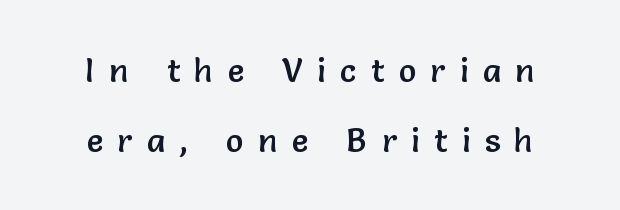
{"serif": "no", "italic": "no", "width": "normal", "stroke_contrast": "low", "x_height": "medium", "monospaced": "no", "underline": "no", "line_spacing": "loose", "line_spacing_ratio": 2.12, "letter_spacing": "wide", "letter_spacing_em": 0.44, "glyph_px": 33}
